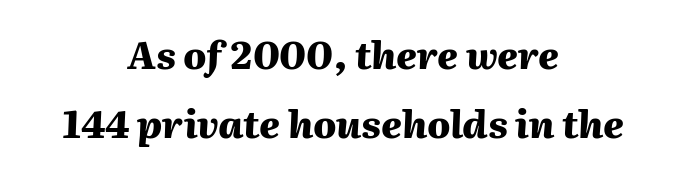
Q: Is the text bold? A: Yes.
Q: Is the text italic (slanted)? A: Yes, it leans right by about 2 degrees.
Q: Is the text underlined? A: No.
Q: How is the paragraph aligned? A: Centered.
Q: Is the spacing between letters normal or unusually wide? A: Normal.
Q: Width (condensed, normal, or wide)? A: Normal.
Q: Stroke contrast? A: Medium.
Q: x-height? A: Medium.
Q: Monospaced? A: No.
